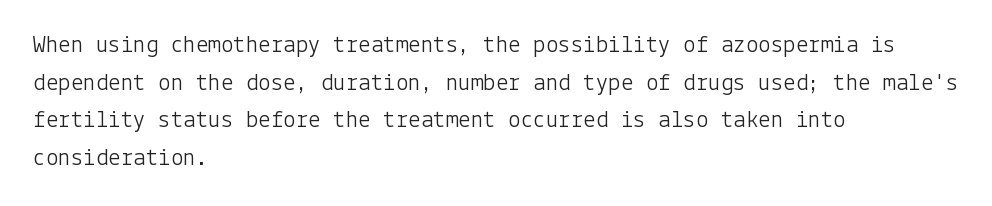
{"italic": "no", "bold": "no", "underline": "no", "align": "left", "line_spacing": "normal", "line_spacing_ratio": 1.51, "letter_spacing": "normal", "letter_spacing_em": 0.0, "glyph_px": 25}
